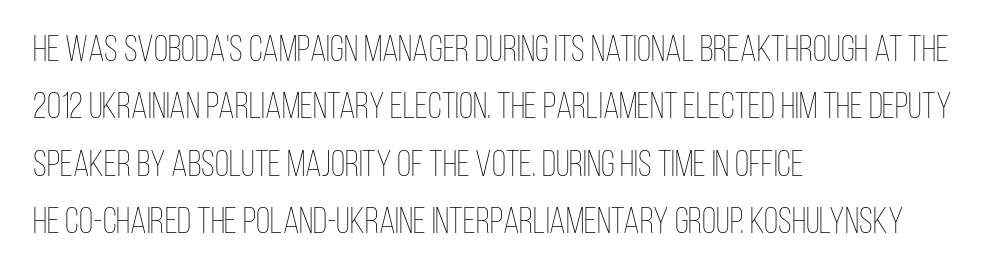
Horizontal bands of white between lines are of average thickness. This rendering uses left alignment, leaving the right contour irregular. Is the stroke heavy? The answer is a plain regular-or-lighter. Check the space under the baseline: it is left empty.
